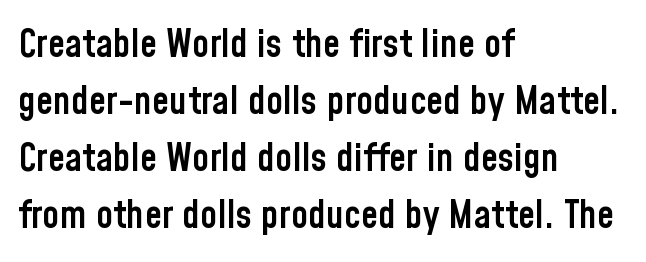
{"serif": "no", "italic": "no", "bold": "semi", "weight": "semibold", "width": "condensed", "stroke_contrast": "low", "x_height": "medium", "monospaced": "no", "underline": "no", "align": "left", "line_spacing": "normal", "line_spacing_ratio": 1.46, "letter_spacing": "normal", "letter_spacing_em": 0.0, "glyph_px": 39}
